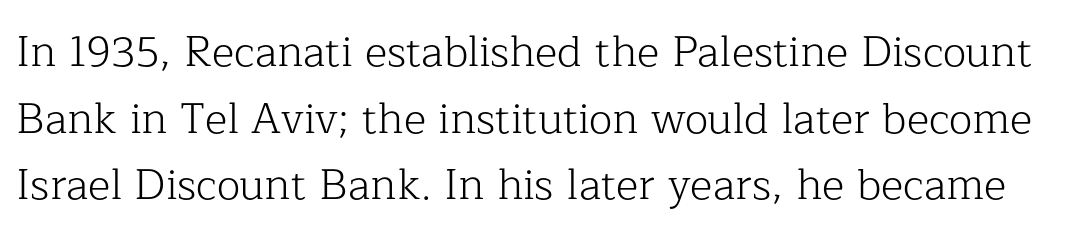
{"serif": "yes", "italic": "no", "bold": "no", "weight": "light", "width": "normal", "stroke_contrast": "low", "x_height": "medium", "monospaced": "no", "underline": "no", "line_spacing": "normal", "line_spacing_ratio": 1.55, "letter_spacing": "normal", "letter_spacing_em": 0.0, "glyph_px": 43}
